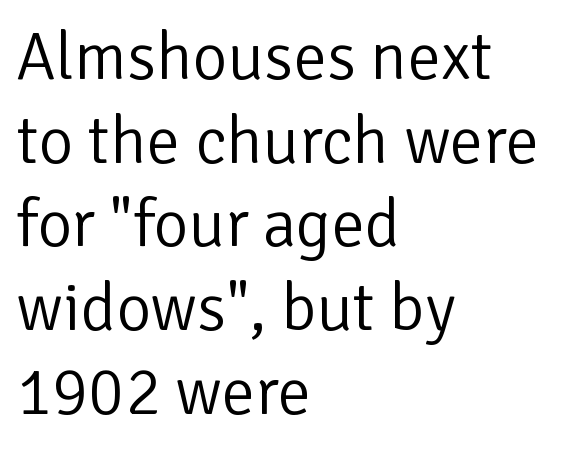
{"serif": "no", "italic": "no", "bold": "no", "weight": "light", "width": "normal", "stroke_contrast": "low", "x_height": "medium", "monospaced": "no", "underline": "no", "align": "left", "line_spacing": "normal", "line_spacing_ratio": 1.25, "letter_spacing": "normal", "letter_spacing_em": 0.0, "glyph_px": 67}
